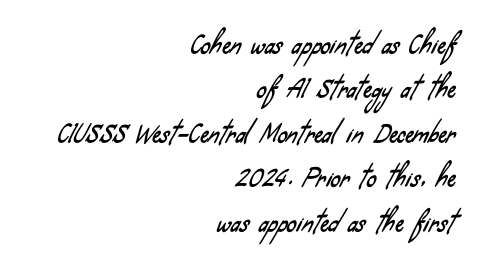
Q: Is the text underlined? A: No.
Q: How is the paragraph aligned? A: Right-aligned.
Q: Is the spacing between letters normal or unusually wide? A: Normal.
